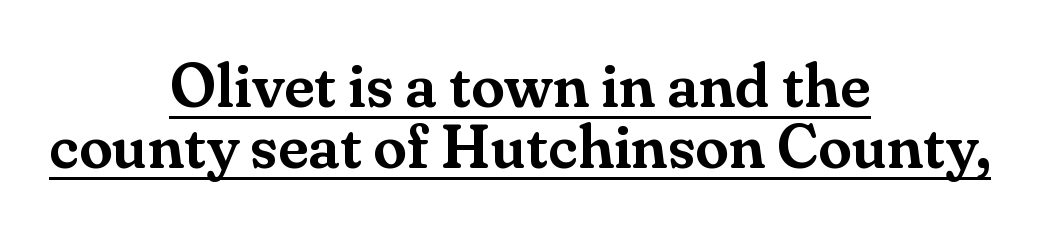
The image shows 61 px serif type, upright; set centered, tight line spacing (1.0x), normal letter spacing, underlined; medium stroke contrast and a small x-height.
